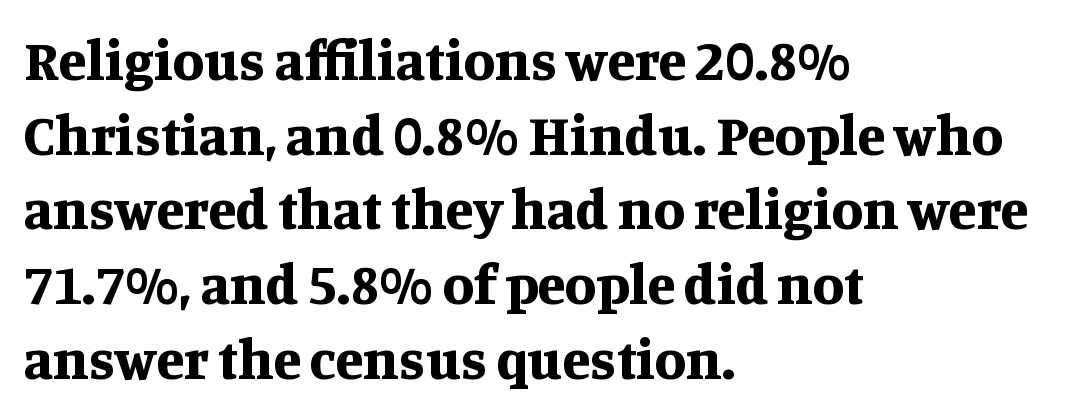
Proportional: the letters do not fall into vertical columns. No word sits above an underline. Short note: letters normally spaced. A dark, heavy texture on the line: the type is bold. The glyphs in this specimen are seriffed. Italic? Not at all — the glyphs are vertical.
